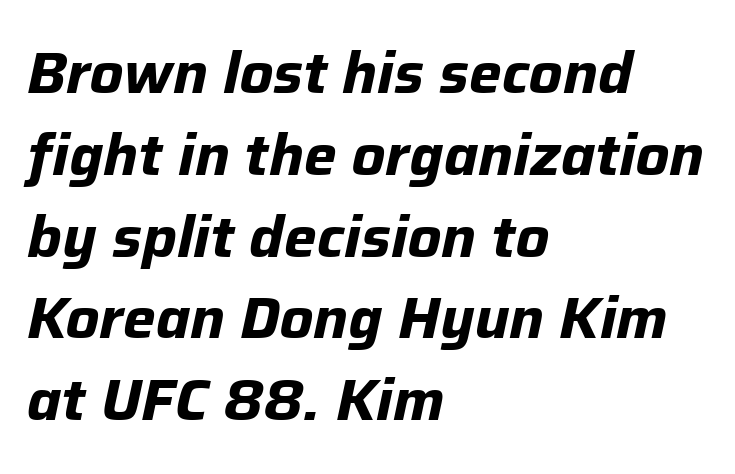
The image shows 58 px bold type, italic (leaning right); set left-aligned, normal line spacing (1.41x), normal letter spacing, not underlined; low stroke contrast and a medium x-height.
